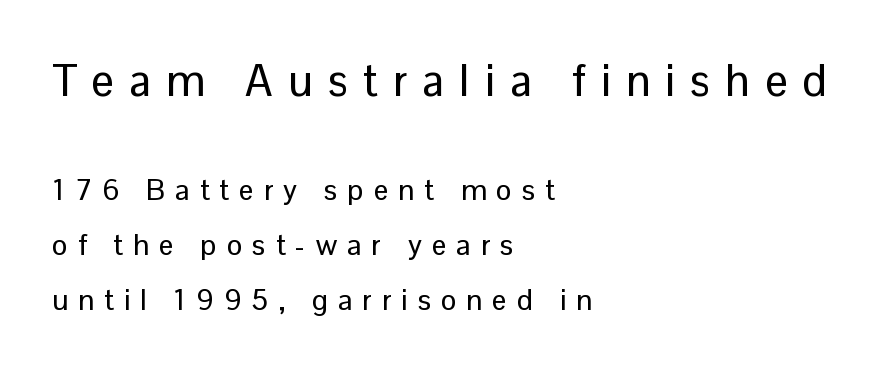
Q: Is the text italic (slanted)? A: No, it is upright.
Q: Is the typeface a serif or a sans-serif typeface? A: Sans-serif.
Q: Is the text underlined? A: No.
Q: How is the paragraph aligned? A: Left-aligned.
Q: Is the spacing between letters normal or unusually wide? A: Unusually wide.
Q: Is the spacing between lines tight, normal or loose? A: Loose.
Q: Which block of text is set in a larger size, the first (top) or the second (bottom)? A: The first (top) one.
Q: Width (condensed, normal, or wide)? A: Normal.
Q: Stroke contrast? A: Low.
Q: x-height? A: Medium.
Q: Monospaced? A: No.
